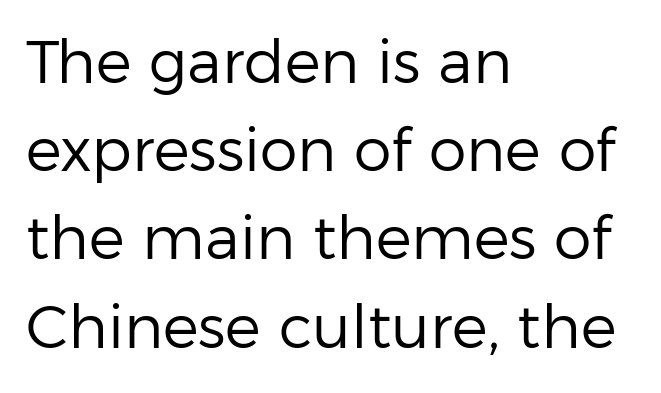
{"serif": "no", "italic": "no", "bold": "no", "weight": "regular", "width": "normal", "stroke_contrast": "low", "x_height": "medium", "monospaced": "no", "underline": "no", "align": "left", "line_spacing": "normal", "line_spacing_ratio": 1.47, "letter_spacing": "normal", "letter_spacing_em": 0.0, "glyph_px": 60}
